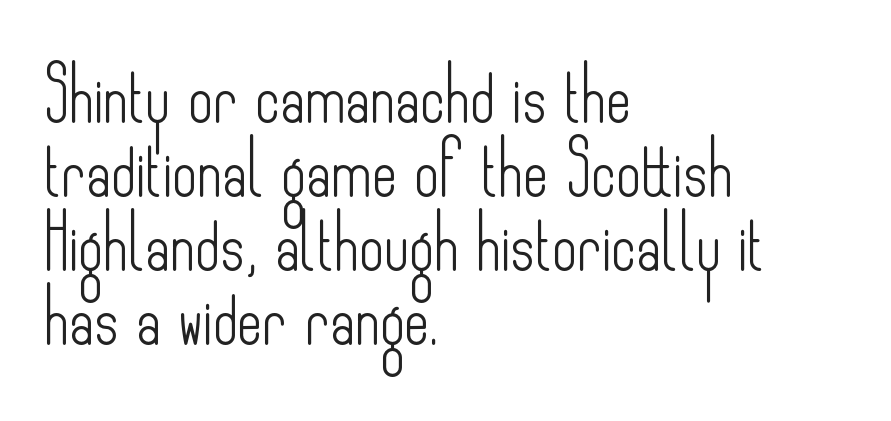
What stands out about the letter spacing? Nothing — it is the standard amount. Stroke mass is kept to a normal reading level or below. Horizontal alignment here is leftward, the default for most running prose. No italicization has been applied; the sample stays upright. Vertical spacing — default. Plain, unruled lines of type.
